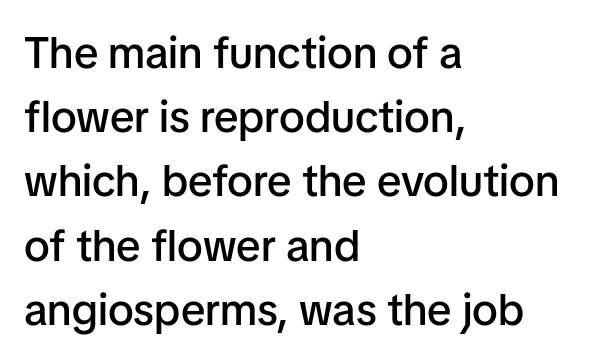
{"serif": "no", "italic": "no", "bold": "semi", "weight": "semibold", "width": "normal", "stroke_contrast": "low", "x_height": "medium", "monospaced": "no", "underline": "no", "align": "left", "line_spacing": "normal", "line_spacing_ratio": 1.46, "letter_spacing": "normal", "letter_spacing_em": 0.0, "glyph_px": 44}
